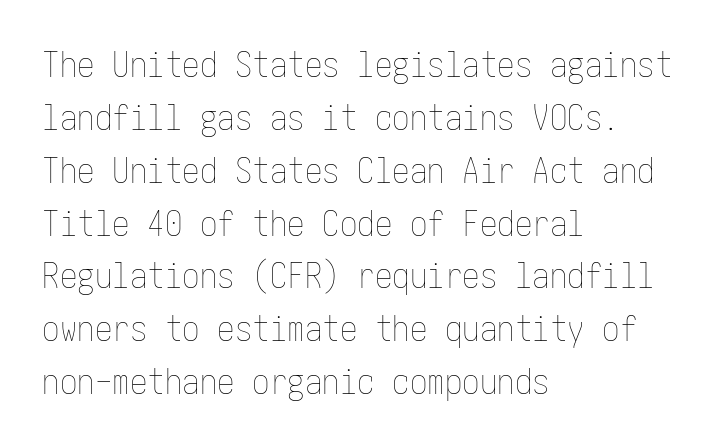
{"italic": "no", "bold": "no", "weight": "thin", "width": "condensed", "stroke_contrast": "low", "x_height": "medium", "underline": "no", "align": "left", "line_spacing": "normal", "line_spacing_ratio": 1.51, "letter_spacing": "normal", "letter_spacing_em": 0.0, "glyph_px": 35}
